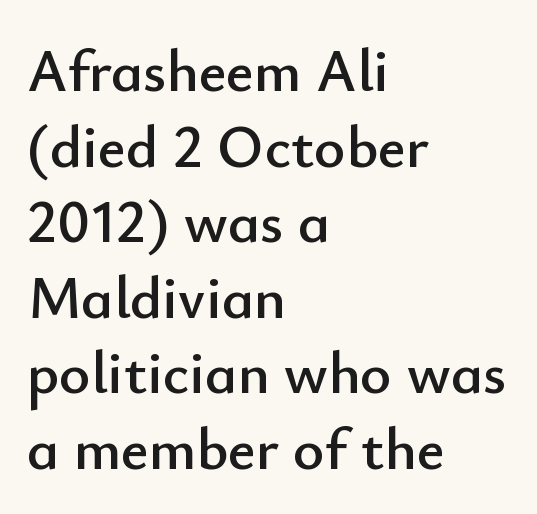
Q: Is the text italic (slanted)? A: No, it is upright.
Q: Is the typeface a serif or a sans-serif typeface? A: Sans-serif.
Q: Is the text underlined? A: No.
Q: How is the paragraph aligned? A: Left-aligned.
Q: Is the spacing between letters normal or unusually wide? A: Normal.
Q: Is the spacing between lines tight, normal or loose? A: Normal.
Q: Width (condensed, normal, or wide)? A: Normal.
Q: Stroke contrast? A: Low.
Q: x-height? A: Small.
Q: Monospaced? A: No.
